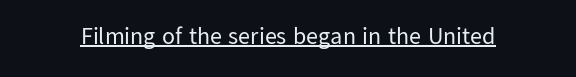
Underlined type. When letters stand straight like this, we call the style roman or upright. The line texture is even and compact thanks to regular tracking. The strokes carry an ordinary text weight at most.
